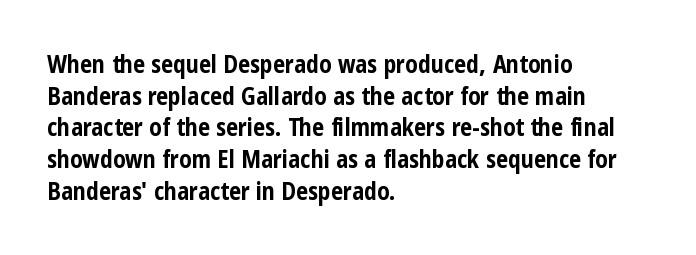
The image shows 24 px bold type, upright; set left-aligned, normal line spacing (1.32x), normal letter spacing, not underlined.
